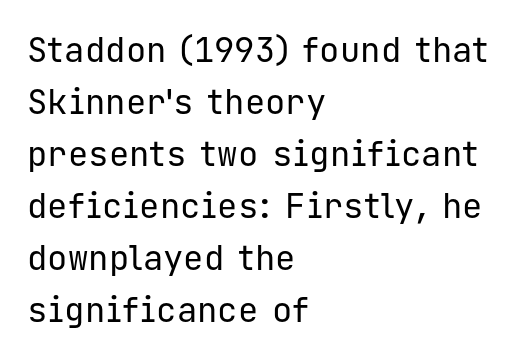
The specimen reads as upright at a glance. Normally led — the rows are evenly, conventionally spaced. The passage is arranged the way most books set body copy — flush left. Words float on clear page, feet unadorned. Spacing between characters is what you'd get straight out of the box.
